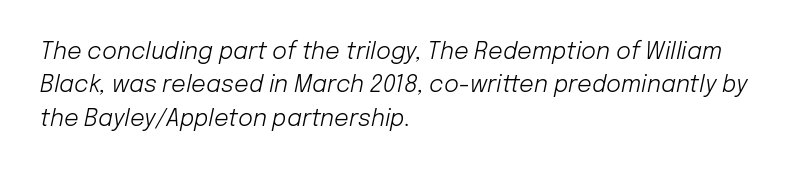
{"italic": "yes", "lean": "right", "slant_degrees": 12, "bold": "no", "underline": "no", "align": "left", "line_spacing": "normal", "line_spacing_ratio": 1.45, "letter_spacing": "normal", "letter_spacing_em": 0.0, "glyph_px": 23}
